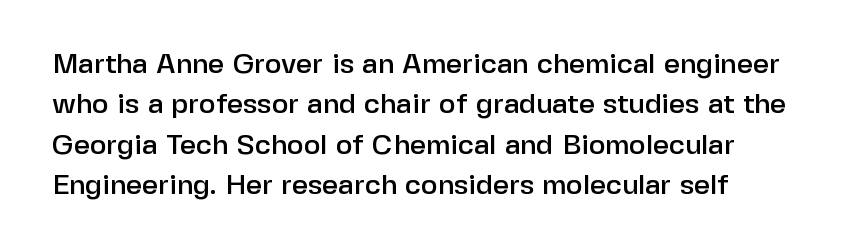
The image shows 28 px sans-serif type, upright; set normal line spacing (1.44x), normal letter spacing, not underlined; low stroke contrast and a medium x-height.
